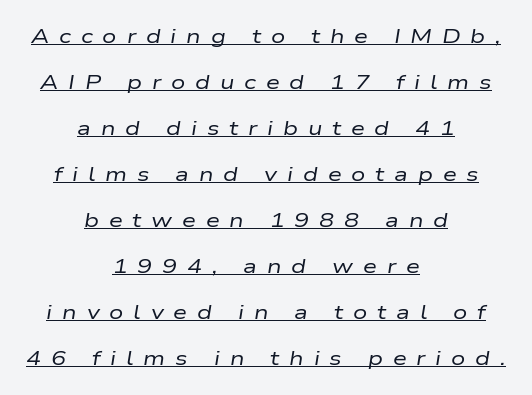
The image shows 20 px text type, italic (leaning right); set centered, loose line spacing (2.3x), unusually wide letter spacing (+0.49 em), underlined.
